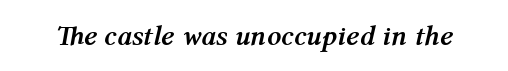
{"italic": "yes", "lean": "right", "slant_degrees": 12, "bold": "yes", "weight": "semibold", "width": "normal", "stroke_contrast": "medium", "x_height": "medium", "monospaced": "no", "underline": "no", "letter_spacing": "normal", "letter_spacing_em": 0.0, "glyph_px": 28}
